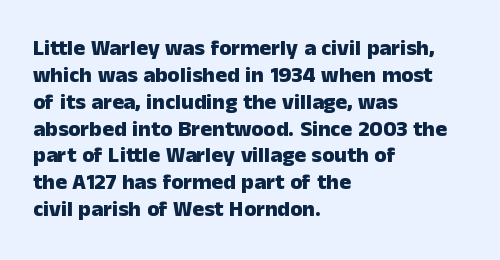
The image shows 22 px bold type, upright; set left-aligned, line spacing 1.22x, normal letter spacing, not underlined.
